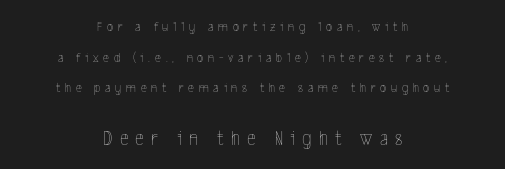
The space between consecutive lines is lavish. Glyph-to-glyph distance is far greater than everyday printed text. Reading down the block, each line starts at a different indent, mirrored at its end. Glance below the letters and you will spot only blank space. The designer gave the closing block more size than the opening block.
